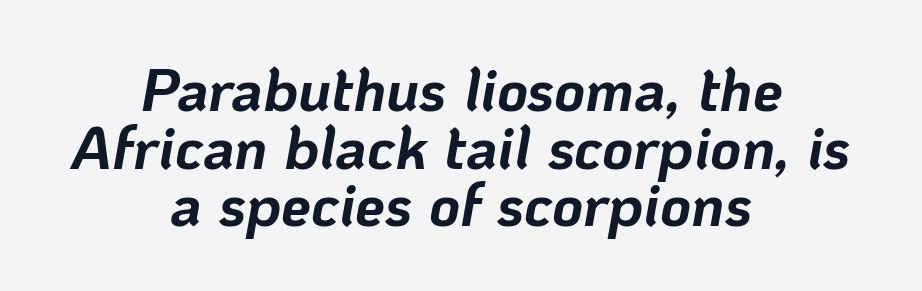
Nobody drew a line under any word here. The letters advance in unequal steps, a hallmark of proportional type. A typesetter would call this leading minimal, almost set solid. The axis of the letterforms is tilted away from vertical. Spacing between characters is what you'd get straight out of the box. These words are printed bold, with thick strokes throughout.
